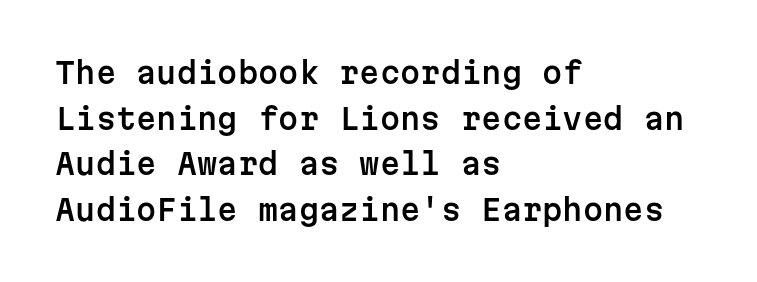
Q: Is the text italic (slanted)? A: No, it is upright.
Q: Is the typeface a serif or a sans-serif typeface? A: Sans-serif.
Q: Is the text underlined? A: No.
Q: How is the paragraph aligned? A: Left-aligned.
Q: Is the spacing between letters normal or unusually wide? A: Normal.
Q: Is the spacing between lines tight, normal or loose? A: Normal.
Q: Width (condensed, normal, or wide)? A: Normal.
Q: Stroke contrast? A: Low.
Q: x-height? A: Medium.
Q: Monospaced? A: Yes.
